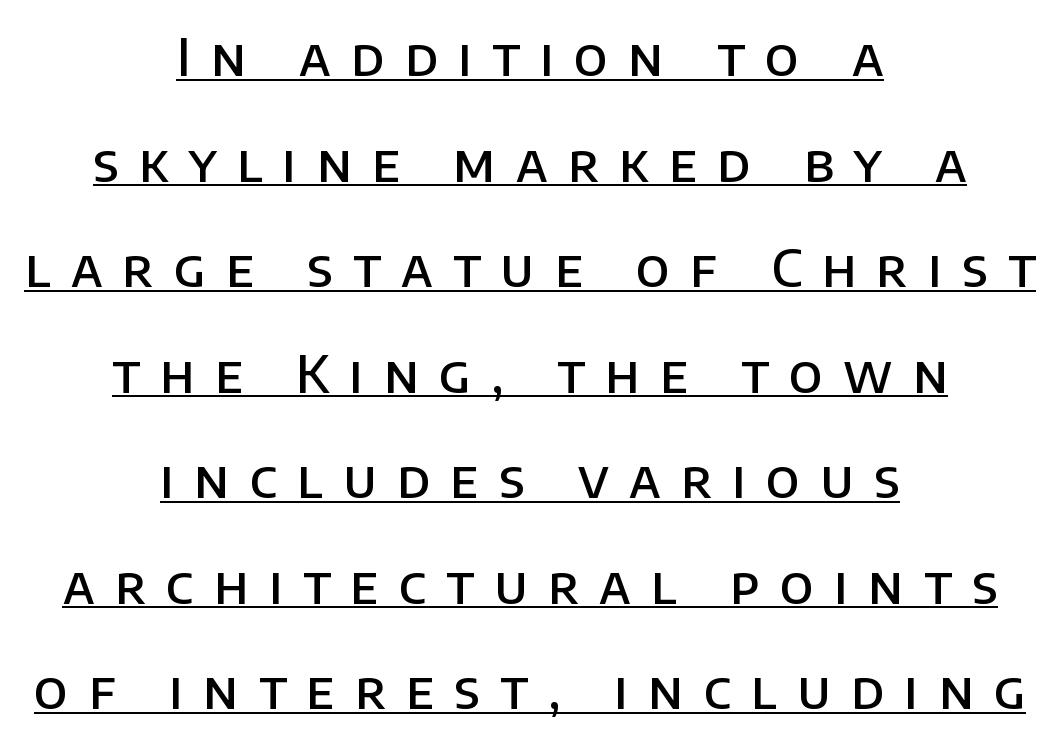
A continuous stroke trails under the words, as in a hyperlink. The face used here is proportionally spaced, like ordinary book or web type. Style check: upright. This sample trades compactness for vertical openness between lines. Serif or sans? Sans — the stroke terminals are bare.
